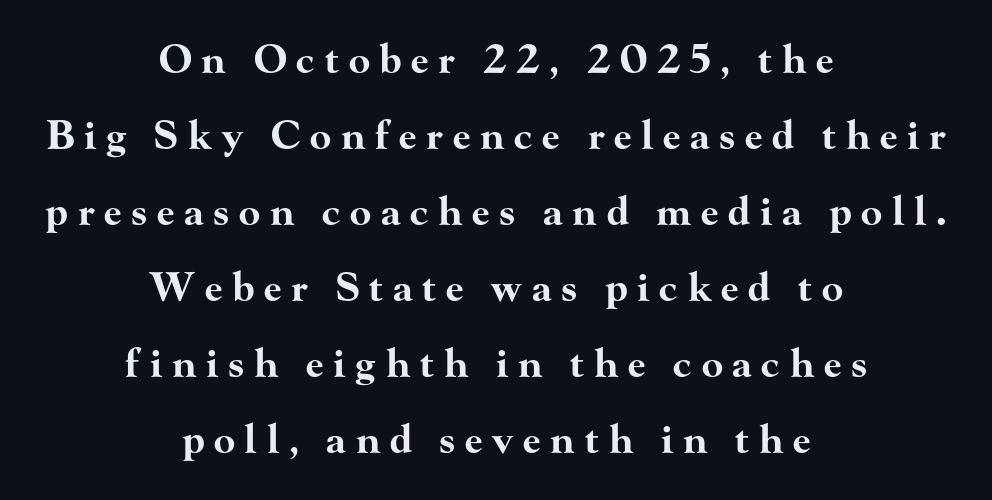
Decoration check: the copy has no underline. Varying glyph widths throughout — classic text-font behaviour. This block would shrink considerably if given ordinary leading; it's expanded now. It's the straight-up-and-down kind of type. The typeface chosen for these lines features serifs.
